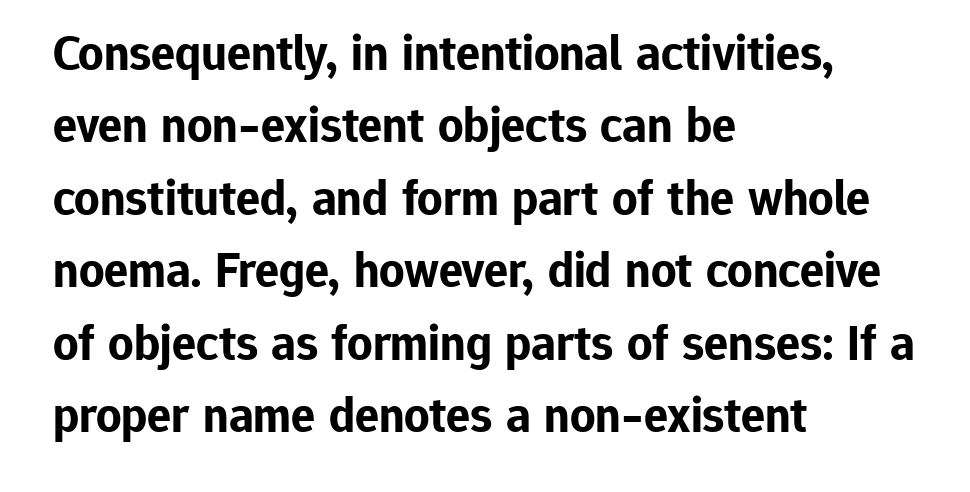
{"serif": "no", "italic": "no", "bold": "yes", "weight": "bold", "width": "normal", "stroke_contrast": "low", "x_height": "medium", "monospaced": "no", "underline": "no", "align": "left", "line_spacing": "normal", "line_spacing_ratio": 1.45, "letter_spacing": "normal", "letter_spacing_em": 0.0, "glyph_px": 50}
